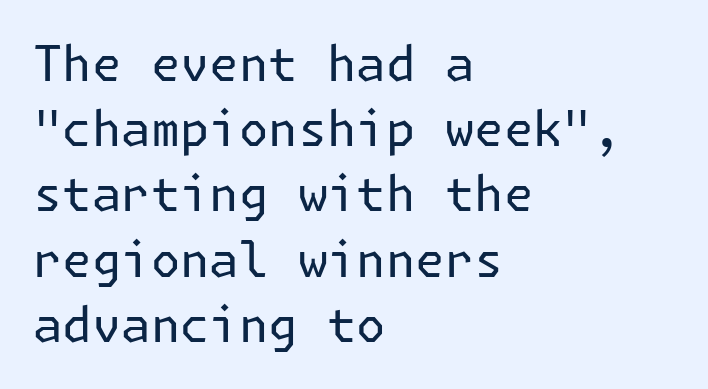
Q: Is the text bold? A: No.
Q: Is the text italic (slanted)? A: No, it is upright.
Q: Is the typeface a serif or a sans-serif typeface? A: Sans-serif.
Q: Is the text underlined? A: No.
Q: How is the paragraph aligned? A: Left-aligned.
Q: Is the spacing between letters normal or unusually wide? A: Normal.
Q: Is the spacing between lines tight, normal or loose? A: Normal.
Q: Width (condensed, normal, or wide)? A: Normal.
Q: Stroke contrast? A: Low.
Q: x-height? A: Medium.
